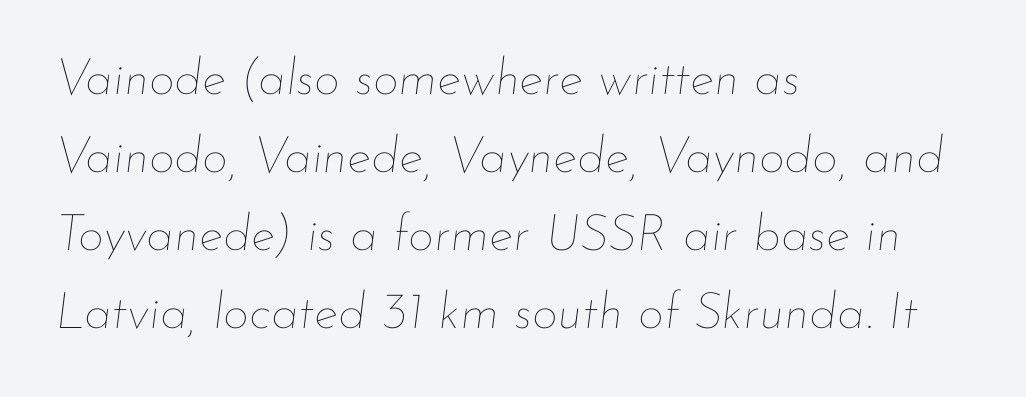
Q: Is the text bold? A: No.
Q: Is the text italic (slanted)? A: Yes, it leans right by about 7 degrees.
Q: Is the text underlined? A: No.
Q: How is the paragraph aligned? A: Left-aligned.
Q: Is the spacing between letters normal or unusually wide? A: Normal.
Q: Is the spacing between lines tight, normal or loose? A: Normal.
Q: Width (condensed, normal, or wide)? A: Normal.
Q: Stroke contrast? A: Low.
Q: x-height? A: Small.
Q: Monospaced? A: No.
